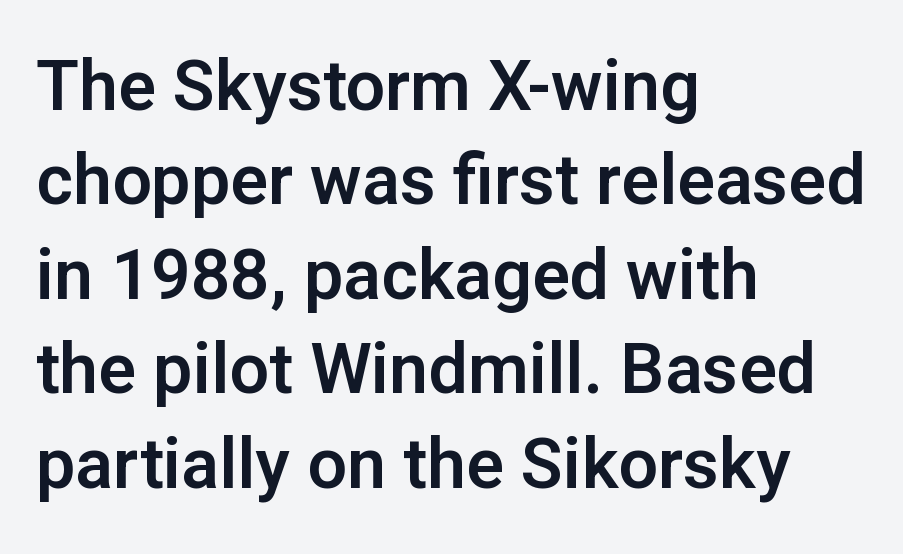
Q: Is the text italic (slanted)? A: No, it is upright.
Q: Is the typeface a serif or a sans-serif typeface? A: Sans-serif.
Q: Is the text underlined? A: No.
Q: How is the paragraph aligned? A: Left-aligned.
Q: Is the spacing between letters normal or unusually wide? A: Normal.
Q: Is the spacing between lines tight, normal or loose? A: Normal.
Q: Width (condensed, normal, or wide)? A: Normal.
Q: Stroke contrast? A: Low.
Q: x-height? A: Medium.
Q: Monospaced? A: No.
